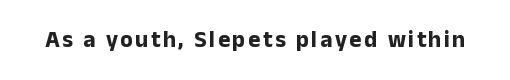
{"italic": "no", "bold": "yes", "underline": "no", "glyph_px": 23}
